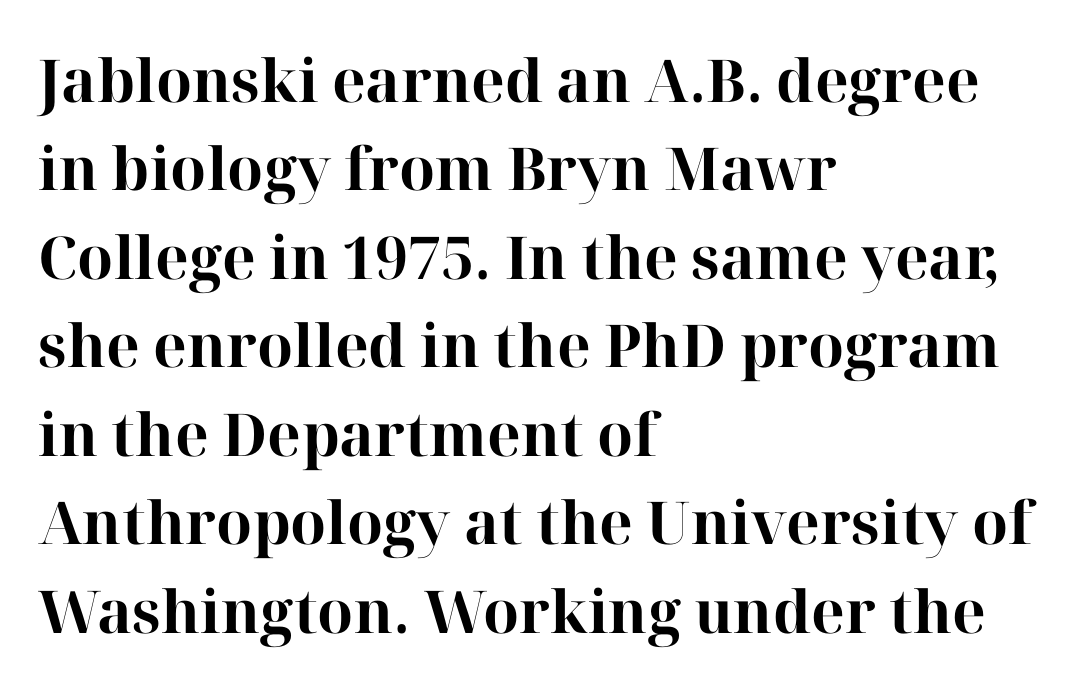
Is the block centered? No — it sits flush against the left margin. Posture: straight, roman, zero tilt. Think of a printed novel: that variable character pitch is what you see here. Underline: absent. Plenty of ink on the page — the face is bold. The letters sit at their default tracking, neither squeezed nor spread.
